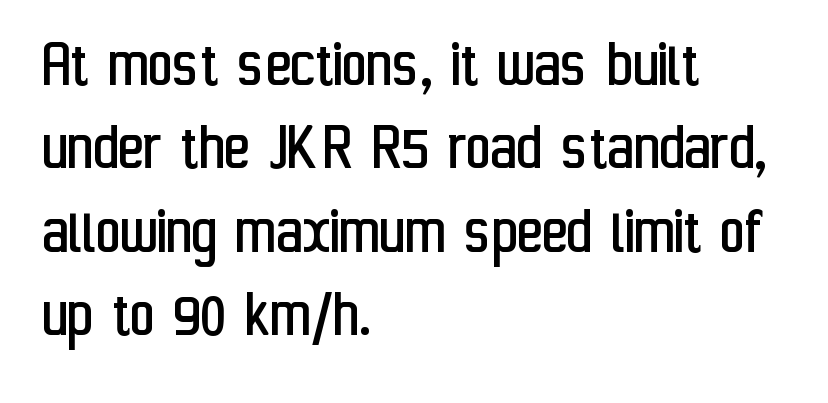
{"serif": "no", "italic": "no", "bold": "no", "weight": "regular", "width": "condensed", "stroke_contrast": "low", "x_height": "medium", "monospaced": "no", "underline": "no", "align": "left", "line_spacing_ratio": 1.21, "letter_spacing": "normal", "letter_spacing_em": 0.0, "glyph_px": 69}
